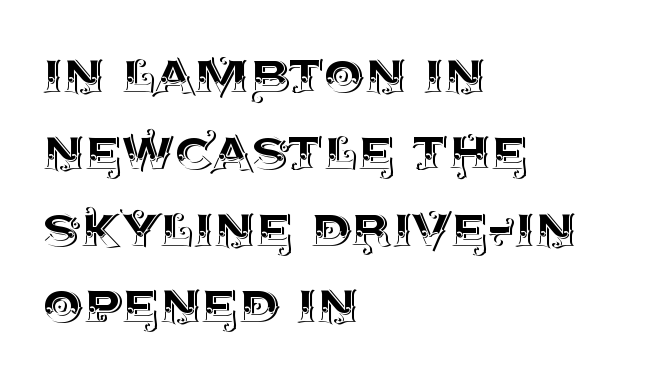
Q: Is the text italic (slanted)? A: No, it is upright.
Q: Is the text underlined? A: No.
Q: How is the paragraph aligned? A: Left-aligned.
Q: Is the spacing between letters normal or unusually wide? A: Normal.
Q: Width (condensed, normal, or wide)? A: Normal.
Q: x-height? A: Large.
Q: Monospaced? A: No.
